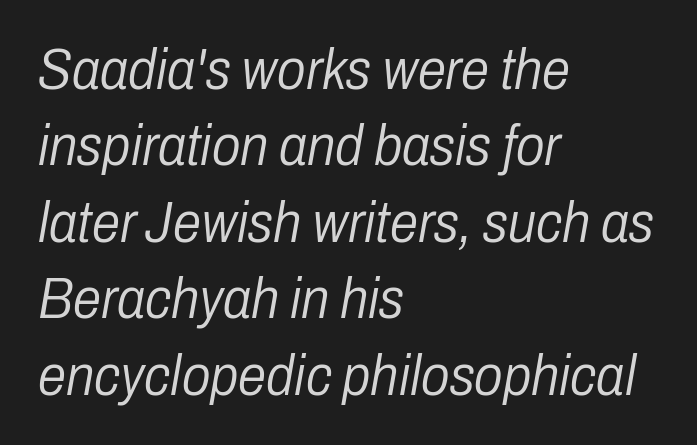
{"italic": "yes", "lean": "right", "slant_degrees": 10, "bold": "no", "weight": "light", "width": "condensed", "stroke_contrast": "low", "x_height": "medium", "monospaced": "no", "underline": "no", "align": "left", "line_spacing": "normal", "line_spacing_ratio": 1.34, "letter_spacing": "normal", "letter_spacing_em": 0.0, "glyph_px": 57}
